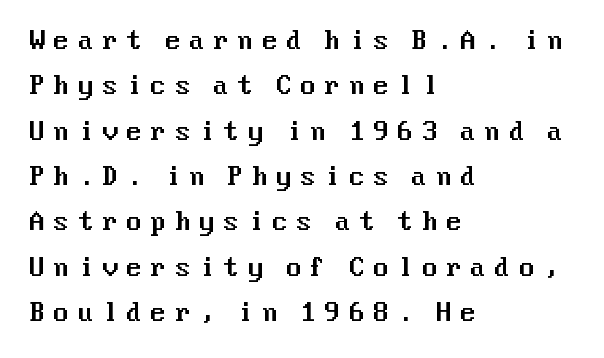
The image shows 24 px text type, upright; set left-aligned, line spacing 1.89x, unusually wide letter spacing (+0.32 em), not underlined.
